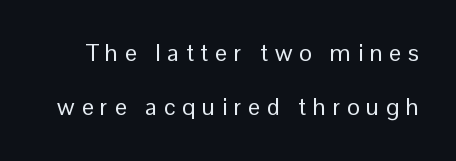
Q: Is the text bold? A: No.
Q: Is the text italic (slanted)? A: No, it is upright.
Q: Is the text underlined? A: No.
Q: Is the spacing between letters normal or unusually wide? A: Unusually wide.
Q: Is the spacing between lines tight, normal or loose? A: Loose.
